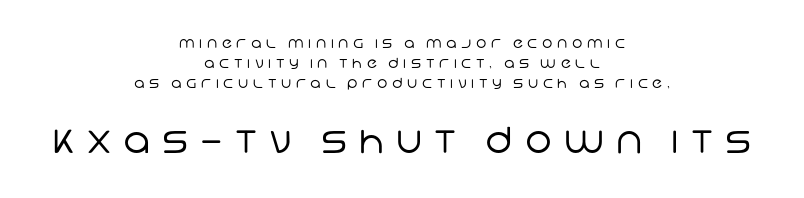
Q: Is the text bold? A: No.
Q: Is the typeface a serif or a sans-serif typeface? A: Sans-serif.
Q: Is the text underlined? A: No.
Q: How is the paragraph aligned? A: Centered.
Q: Is the spacing between letters normal or unusually wide? A: Unusually wide.
Q: Is the spacing between lines tight, normal or loose? A: Normal.
Q: Which block of text is set in a larger size, the first (top) or the second (bottom)? A: The second (bottom) one.
Q: Width (condensed, normal, or wide)? A: Normal.
Q: Stroke contrast? A: Low.
Q: x-height? A: Large.
Q: Monospaced? A: No.
